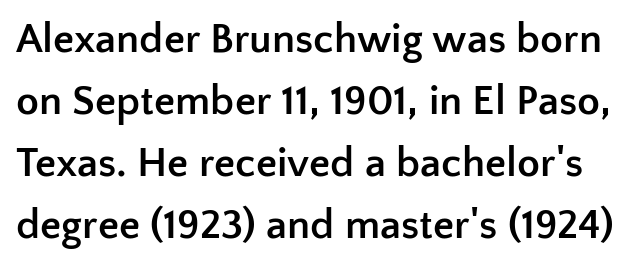
The image shows 42 px semibold sans-serif type, upright; set normal line spacing (1.48x), normal letter spacing, not underlined; low stroke contrast and a medium x-height.
